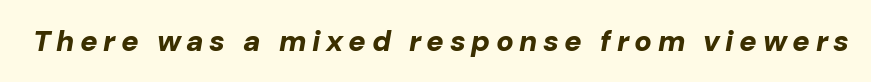
The image shows 29 px bold type, italic (leaning right); set not underlined; low stroke contrast and a medium x-height.
